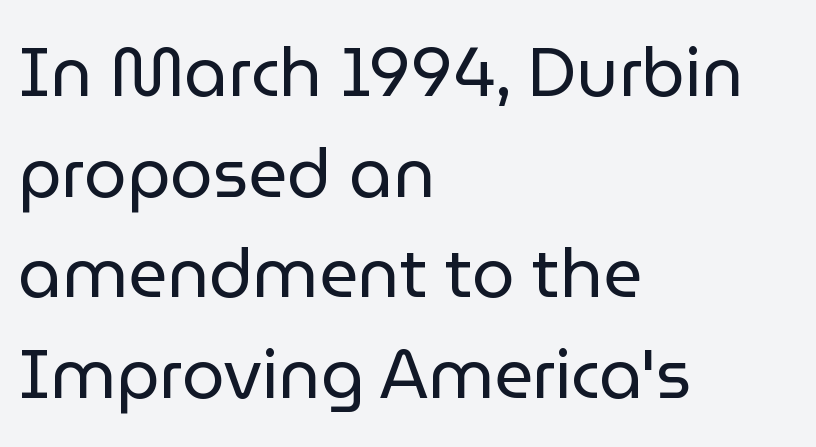
The image shows 68 px regular-weight sans-serif type, upright; set left-aligned, normal line spacing (1.48x), normal letter spacing, not underlined; low stroke contrast and a medium x-height.
